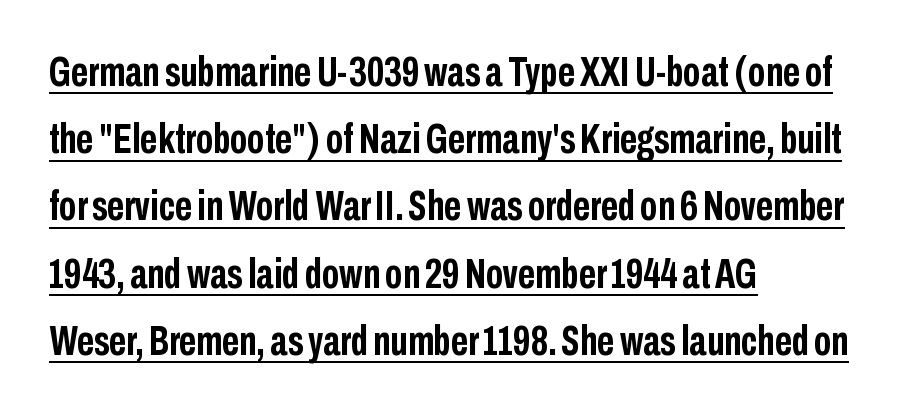
Whoever set this chose a conventional vertical rhythm. The paragraph shown leans on its left margin. Glance below the letters and you will spot a drawn line. These lines are rendered in a variable-pitch font. Weight: bold.
